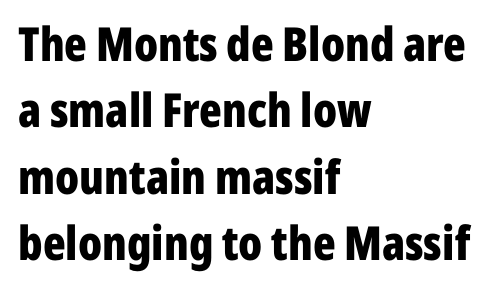
Q: Is the text bold? A: Yes.
Q: Is the text italic (slanted)? A: No, it is upright.
Q: Is the typeface a serif or a sans-serif typeface? A: Sans-serif.
Q: Is the text underlined? A: No.
Q: How is the paragraph aligned? A: Left-aligned.
Q: Is the spacing between letters normal or unusually wide? A: Normal.
Q: Is the spacing between lines tight, normal or loose? A: Normal.
Q: Width (condensed, normal, or wide)? A: Condensed.
Q: Stroke contrast? A: Low.
Q: x-height? A: Medium.
Q: Monospaced? A: No.
